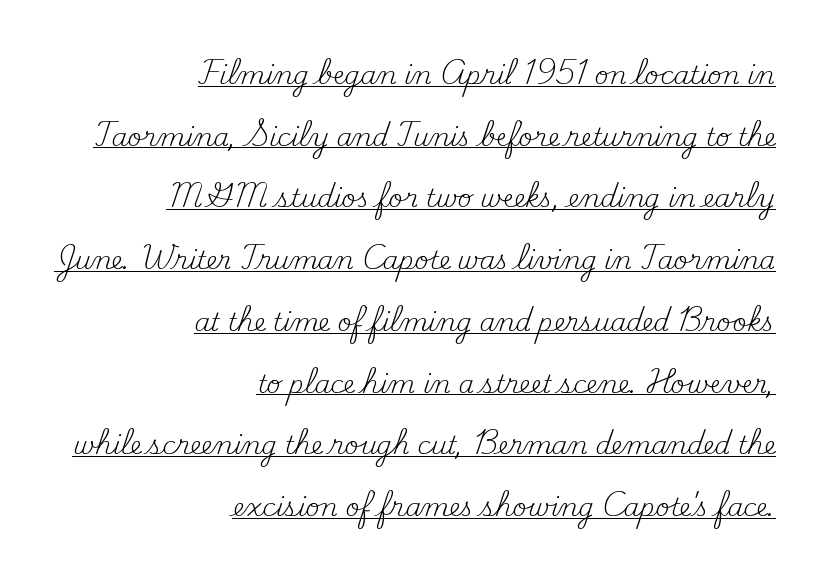
These characters rest on top of a visible drawn line. A flush-right, rag-left setting is used for this passage. Think standard paragraph weight, or any step lighter than that.
